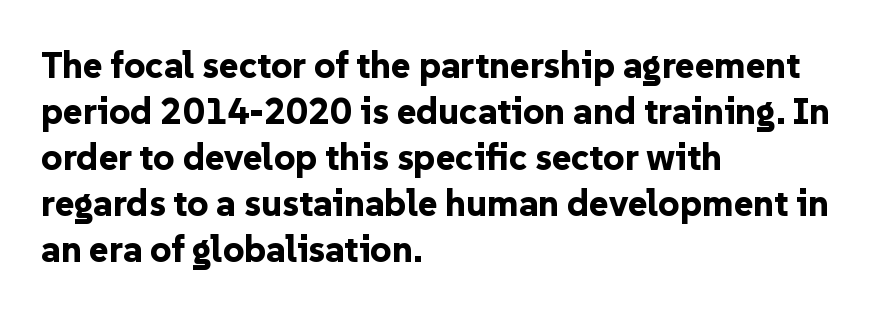
{"serif": "no", "italic": "no", "bold": "yes", "weight": "bold", "width": "normal", "stroke_contrast": "low", "x_height": "medium", "monospaced": "no", "underline": "no", "align": "left", "line_spacing_ratio": 1.24, "letter_spacing": "normal", "letter_spacing_em": 0.0, "glyph_px": 37}
